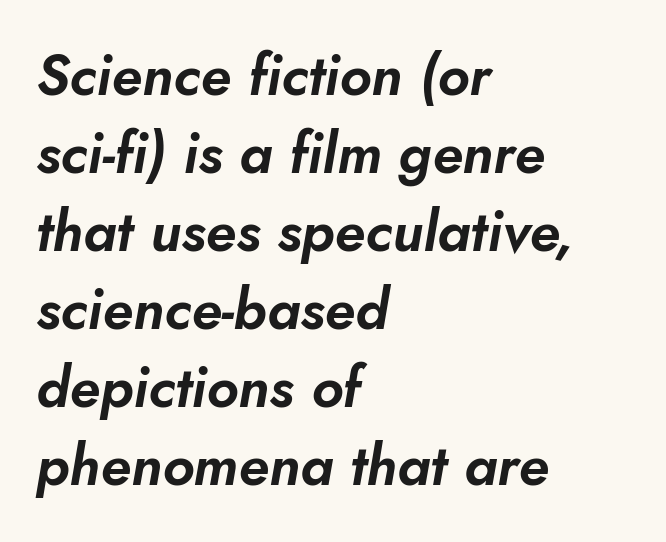
Q: Is the text italic (slanted)? A: Yes, it leans right by about 10 degrees.
Q: Is the text underlined? A: No.
Q: How is the paragraph aligned? A: Left-aligned.
Q: Is the spacing between letters normal or unusually wide? A: Normal.
Q: Is the spacing between lines tight, normal or loose? A: Normal.
Q: Width (condensed, normal, or wide)? A: Normal.
Q: Stroke contrast? A: Low.
Q: x-height? A: Small.
Q: Monospaced? A: No.
